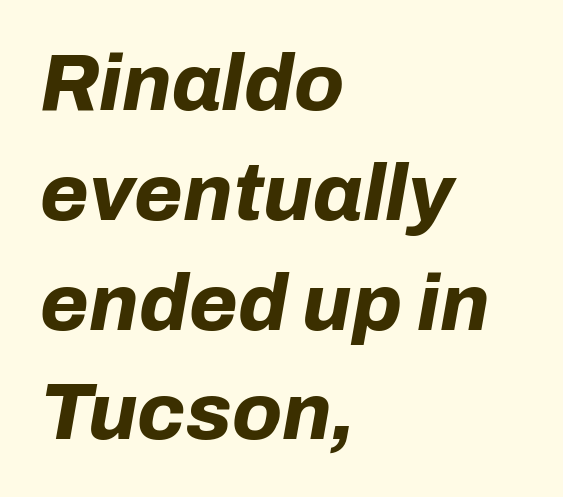
{"italic": "yes", "lean": "right", "slant_degrees": 10, "bold": "yes", "weight": "bold", "width": "normal", "stroke_contrast": "low", "x_height": "medium", "monospaced": "no", "underline": "no", "align": "left", "line_spacing": "normal", "line_spacing_ratio": 1.39, "letter_spacing": "normal", "letter_spacing_em": 0.0, "glyph_px": 79}
